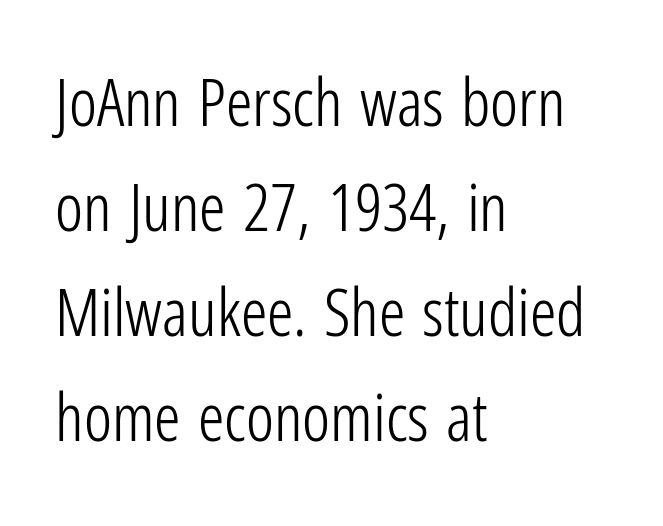
Q: Is the text bold? A: No.
Q: Is the text italic (slanted)? A: No, it is upright.
Q: Is the typeface a serif or a sans-serif typeface? A: Sans-serif.
Q: Is the text underlined? A: No.
Q: How is the paragraph aligned? A: Left-aligned.
Q: Is the spacing between letters normal or unusually wide? A: Normal.
Q: Is the spacing between lines tight, normal or loose? A: Normal.
Q: Width (condensed, normal, or wide)? A: Condensed.
Q: Stroke contrast? A: Low.
Q: x-height? A: Medium.
Q: Monospaced? A: No.
